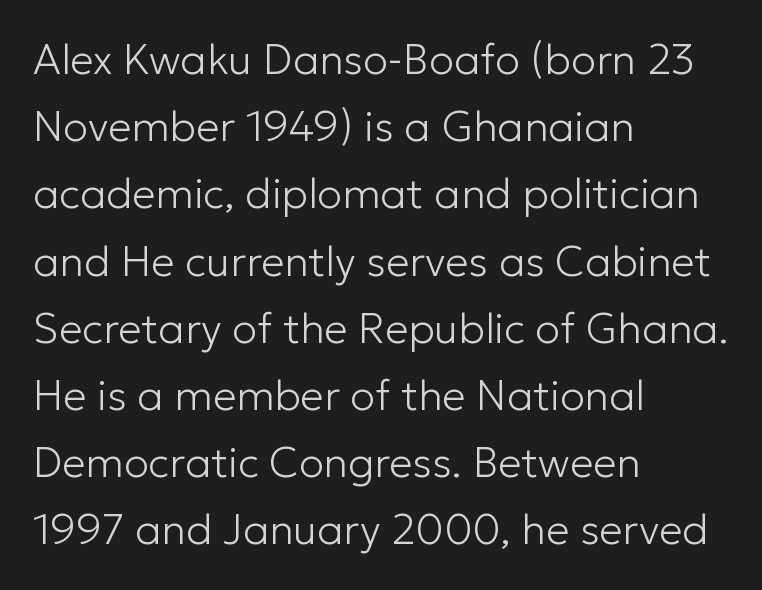
{"serif": "no", "italic": "no", "bold": "no", "weight": "light", "width": "normal", "stroke_contrast": "low", "x_height": "medium", "monospaced": "no", "underline": "no", "align": "left", "line_spacing": "normal", "line_spacing_ratio": 1.6, "letter_spacing": "normal", "letter_spacing_em": 0.0, "glyph_px": 42}
